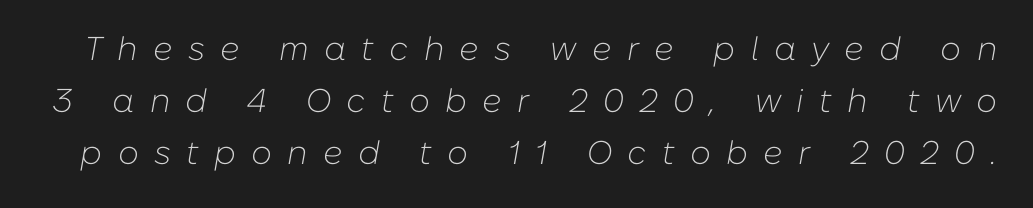
{"italic": "yes", "lean": "right", "slant_degrees": 10, "bold": "no", "weight": "light", "width": "normal", "stroke_contrast": "low", "x_height": "medium", "monospaced": "no", "underline": "no", "line_spacing": "normal", "line_spacing_ratio": 1.58, "letter_spacing": "wide", "letter_spacing_em": 0.46, "glyph_px": 33}
